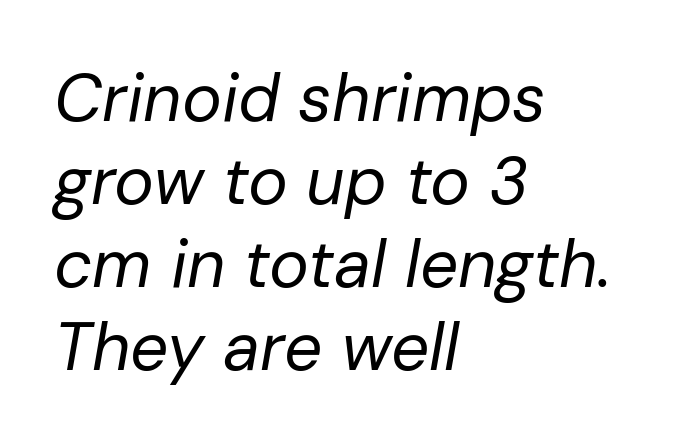
The image shows 67 px regular-weight type, italic (leaning right); set left-aligned, line spacing 1.24x, normal letter spacing, not underlined; low stroke contrast and a medium x-height.
